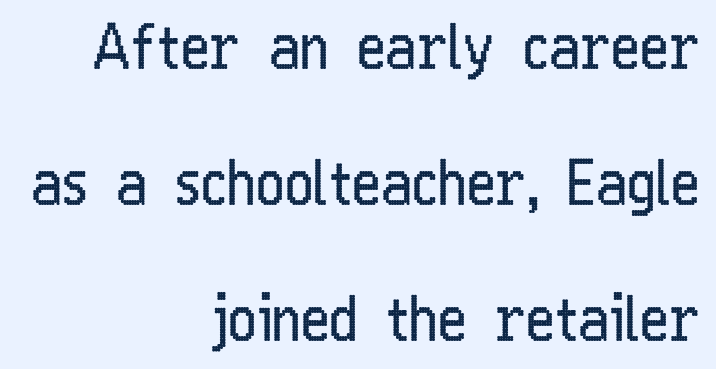
Q: Is the text bold? A: No.
Q: Is the text italic (slanted)? A: No, it is upright.
Q: Is the typeface a serif or a sans-serif typeface? A: Sans-serif.
Q: Is the text underlined? A: No.
Q: How is the paragraph aligned? A: Right-aligned.
Q: Is the spacing between letters normal or unusually wide? A: Normal.
Q: Is the spacing between lines tight, normal or loose? A: Loose.
Q: Width (condensed, normal, or wide)? A: Condensed.
Q: Stroke contrast? A: Low.
Q: x-height? A: Medium.
Q: Monospaced? A: No.
